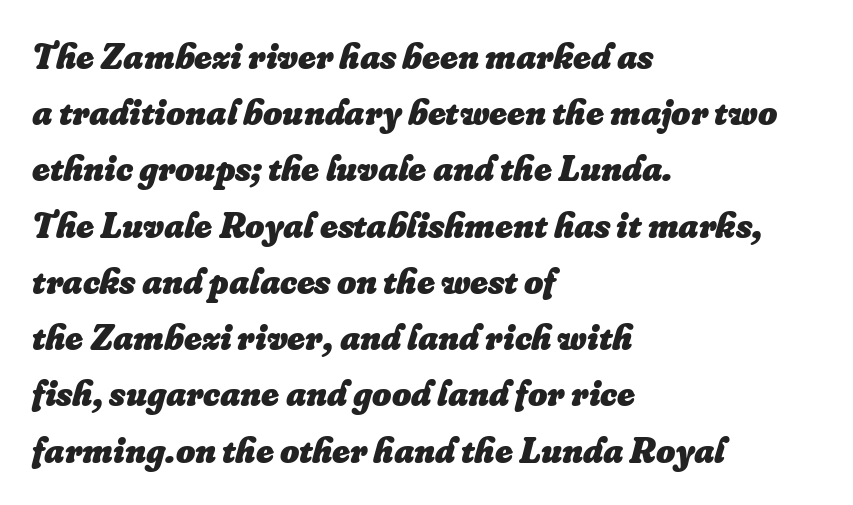
The image shows 37 px heavy type, italic (leaning right); set left-aligned, normal line spacing (1.52x), normal letter spacing, not underlined; low stroke contrast and a small x-height.
